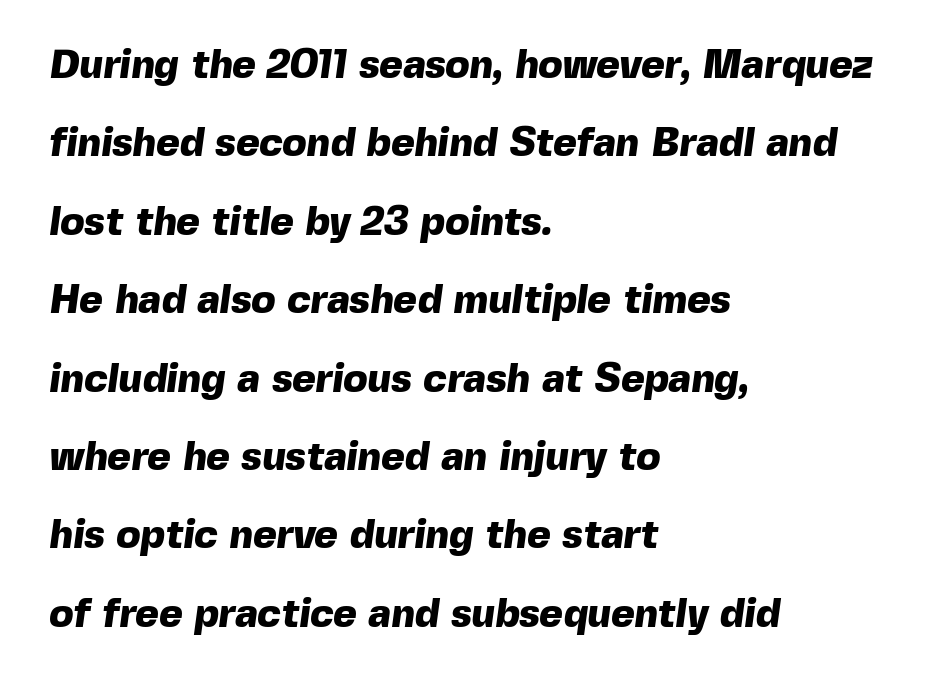
Q: Is the text bold? A: Yes.
Q: Is the typeface a serif or a sans-serif typeface? A: Sans-serif.
Q: Is the text underlined? A: No.
Q: How is the paragraph aligned? A: Left-aligned.
Q: Is the spacing between letters normal or unusually wide? A: Normal.
Q: Is the spacing between lines tight, normal or loose? A: Loose.
Q: Width (condensed, normal, or wide)? A: Normal.
Q: x-height? A: Medium.
Q: Monospaced? A: No.
